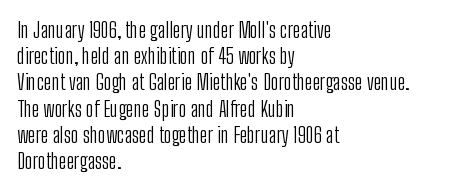
Q: Is the text bold? A: No.
Q: Is the text italic (slanted)? A: No, it is upright.
Q: Is the text underlined? A: No.
Q: How is the paragraph aligned? A: Left-aligned.
Q: Is the spacing between letters normal or unusually wide? A: Normal.
Q: Is the spacing between lines tight, normal or loose? A: Normal.
